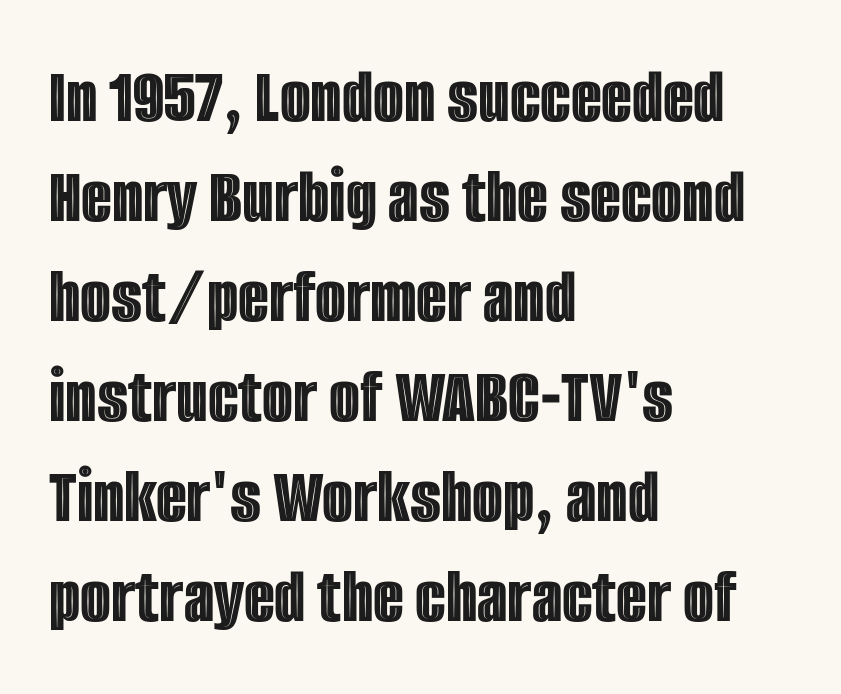
Q: Is the text italic (slanted)? A: No, it is upright.
Q: Is the text underlined? A: No.
Q: How is the paragraph aligned? A: Left-aligned.
Q: Is the spacing between letters normal or unusually wide? A: Normal.
Q: Is the spacing between lines tight, normal or loose? A: Normal.
Q: Width (condensed, normal, or wide)? A: Condensed.
Q: x-height? A: Large.
Q: Monospaced? A: No.
